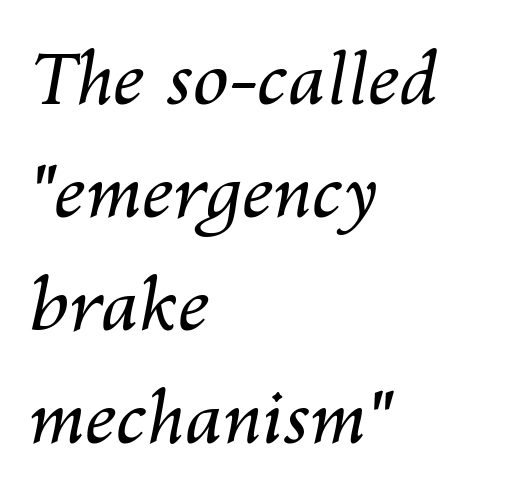
Q: Is the text bold? A: No.
Q: Is the text italic (slanted)? A: Yes, it leans right by about 10 degrees.
Q: Is the text underlined? A: No.
Q: How is the paragraph aligned? A: Left-aligned.
Q: Is the spacing between letters normal or unusually wide? A: Normal.
Q: Is the spacing between lines tight, normal or loose? A: Normal.
Q: Width (condensed, normal, or wide)? A: Normal.
Q: Stroke contrast? A: Medium.
Q: x-height? A: Medium.
Q: Monospaced? A: No.
